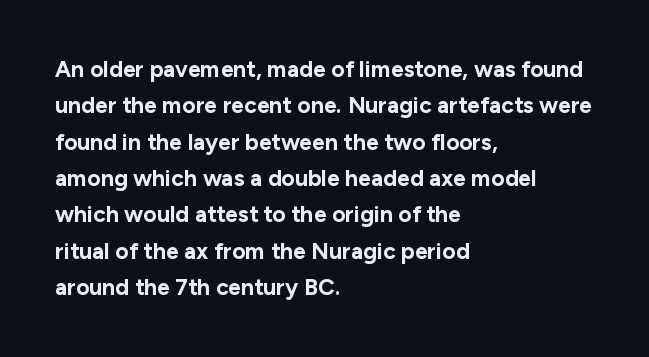
The image shows 23 px bold type, upright; set left-aligned, normal line spacing (1.58x), normal letter spacing, not underlined.
